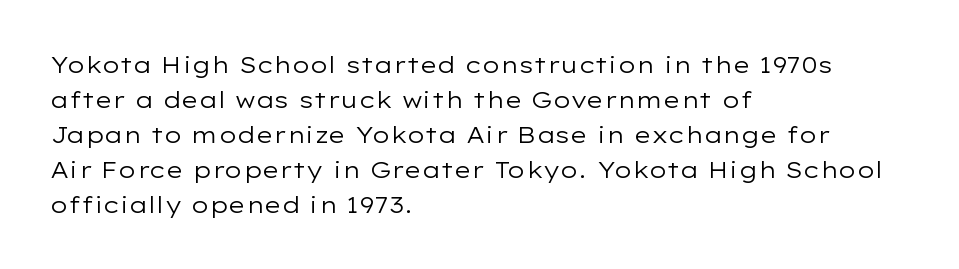
The image shows 23 px text type, upright; set left-aligned, normal line spacing (1.52x), normal letter spacing, not underlined.
